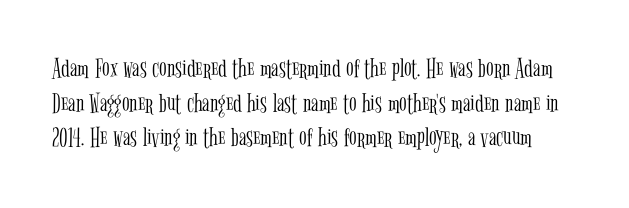
Q: Is the text bold? A: No.
Q: Is the text italic (slanted)? A: No, it is upright.
Q: Is the typeface a serif or a sans-serif typeface? A: Serif.
Q: Is the text underlined? A: No.
Q: Is the spacing between letters normal or unusually wide? A: Normal.
Q: Width (condensed, normal, or wide)? A: Condensed.
Q: Stroke contrast? A: Low.
Q: x-height? A: Medium.
Q: Monospaced? A: No.
